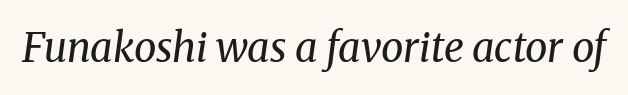
Q: Is the text bold? A: No.
Q: Is the text italic (slanted)? A: Yes, it leans right by about 8 degrees.
Q: Is the typeface a serif or a sans-serif typeface? A: Serif.
Q: Is the text underlined? A: No.
Q: Is the spacing between letters normal or unusually wide? A: Normal.
Q: Width (condensed, normal, or wide)? A: Normal.
Q: Stroke contrast? A: Medium.
Q: x-height? A: Medium.
Q: Monospaced? A: No.
